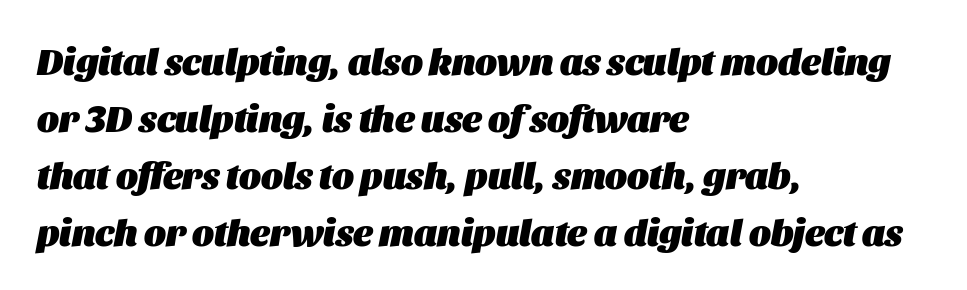
You'd pick this weight for a headline — it's a proper bold. How would I describe the line gaps? Plain and ordinary. The space directly below the letters is spotless. A typesetter would call this proportional, since set widths differ per character. You can tell it's italic because the verticals aren't actually vertical. The setting favours the left margin, as ordinary paragraphs usually do.
